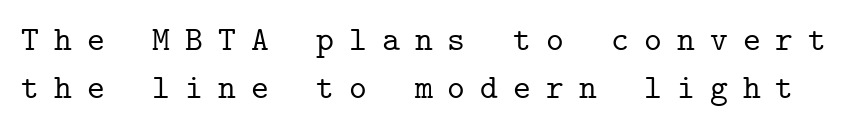
Q: Is the text italic (slanted)? A: No, it is upright.
Q: Is the typeface a serif or a sans-serif typeface? A: Serif.
Q: Is the text underlined? A: No.
Q: Is the spacing between letters normal or unusually wide? A: Unusually wide.
Q: Is the spacing between lines tight, normal or loose? A: Normal.
Q: Width (condensed, normal, or wide)? A: Normal.
Q: Stroke contrast? A: Low.
Q: x-height? A: Medium.
Q: Monospaced? A: Yes.
